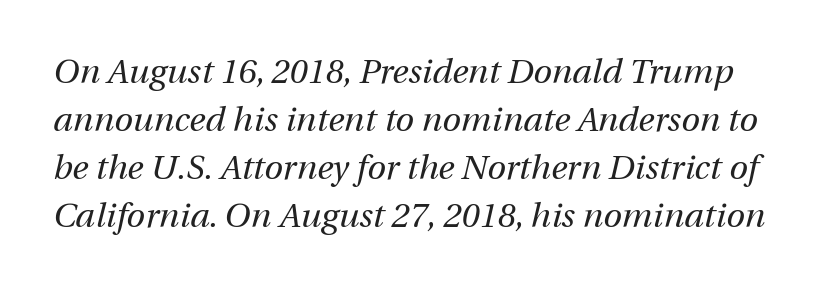
Q: Is the text bold? A: No.
Q: Is the text italic (slanted)? A: Yes, it leans right by about 12 degrees.
Q: Is the text underlined? A: No.
Q: Is the spacing between letters normal or unusually wide? A: Normal.
Q: Is the spacing between lines tight, normal or loose? A: Normal.
Q: Width (condensed, normal, or wide)? A: Normal.
Q: Stroke contrast? A: Medium.
Q: x-height? A: Medium.
Q: Monospaced? A: No.
